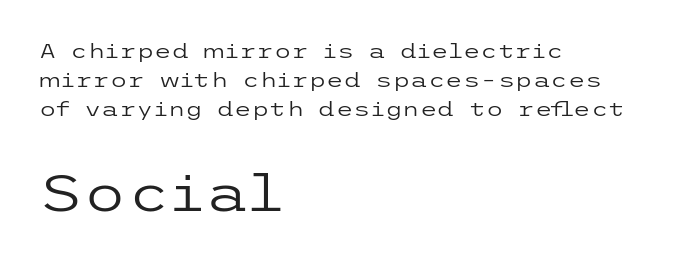
The image shows 50 px regular-weight, wide sans-serif type, upright; set left-aligned, normal line spacing (1.44x), normal letter spacing, not underlined; the second (bottom) block is 2.5x larger; low stroke contrast and a medium x-height.
